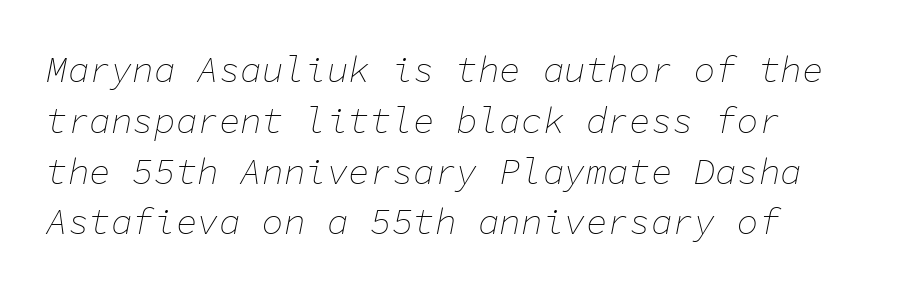
Q: Is the text bold? A: No.
Q: Is the text italic (slanted)? A: Yes, it leans right by about 11 degrees.
Q: Is the text underlined? A: No.
Q: Is the spacing between letters normal or unusually wide? A: Normal.
Q: Is the spacing between lines tight, normal or loose? A: Normal.
Q: Width (condensed, normal, or wide)? A: Normal.
Q: Stroke contrast? A: Low.
Q: x-height? A: Medium.
Q: Monospaced? A: Yes.
